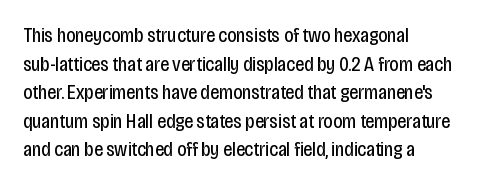
{"italic": "no", "bold": "no", "underline": "no", "align": "left", "line_spacing": "normal", "line_spacing_ratio": 1.43, "letter_spacing": "normal", "letter_spacing_em": 0.0, "glyph_px": 20}
